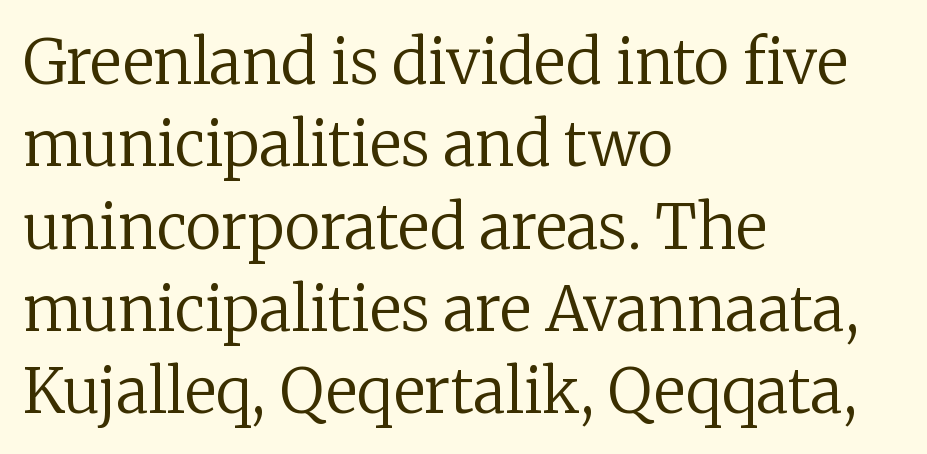
Horizontal bands of white between lines are of average thickness. Letters rest on an invisible, unmarked baseline. The face used here is proportionally spaced, like ordinary book or web type. No extra ink here — the face is not bold.
